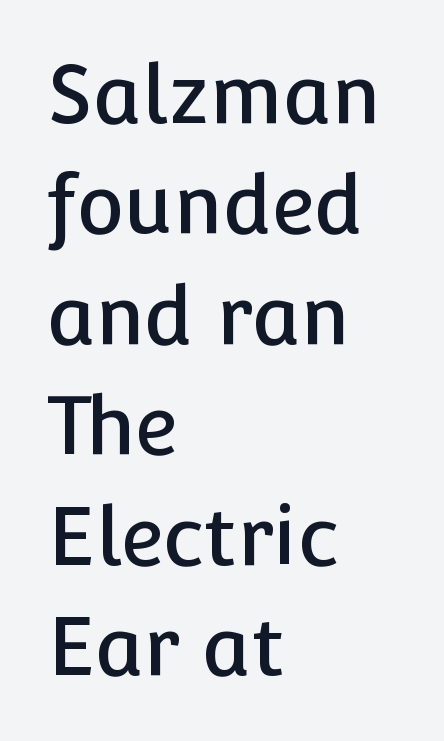
Q: Is the text italic (slanted)? A: No, it is upright.
Q: Is the typeface a serif or a sans-serif typeface? A: Sans-serif.
Q: Is the text underlined? A: No.
Q: How is the paragraph aligned? A: Left-aligned.
Q: Is the spacing between letters normal or unusually wide? A: Normal.
Q: Is the spacing between lines tight, normal or loose? A: Normal.
Q: Width (condensed, normal, or wide)? A: Normal.
Q: Stroke contrast? A: Low.
Q: x-height? A: Medium.
Q: Monospaced? A: No.
